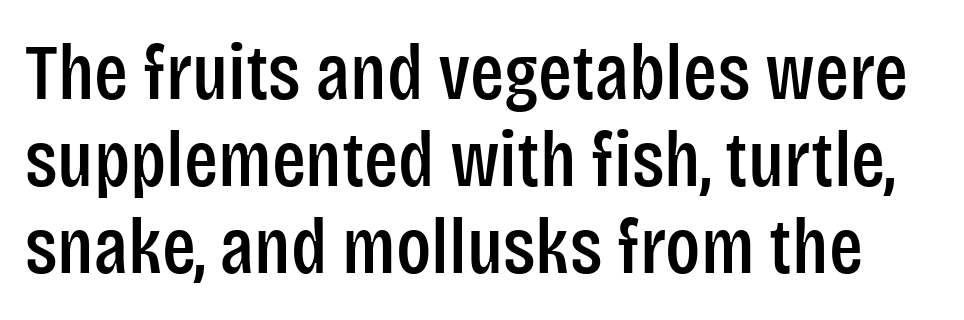
The image shows 79 px condensed sans-serif type, upright; set tight line spacing (1.1x), normal letter spacing, not underlined; low stroke contrast and a large x-height.
